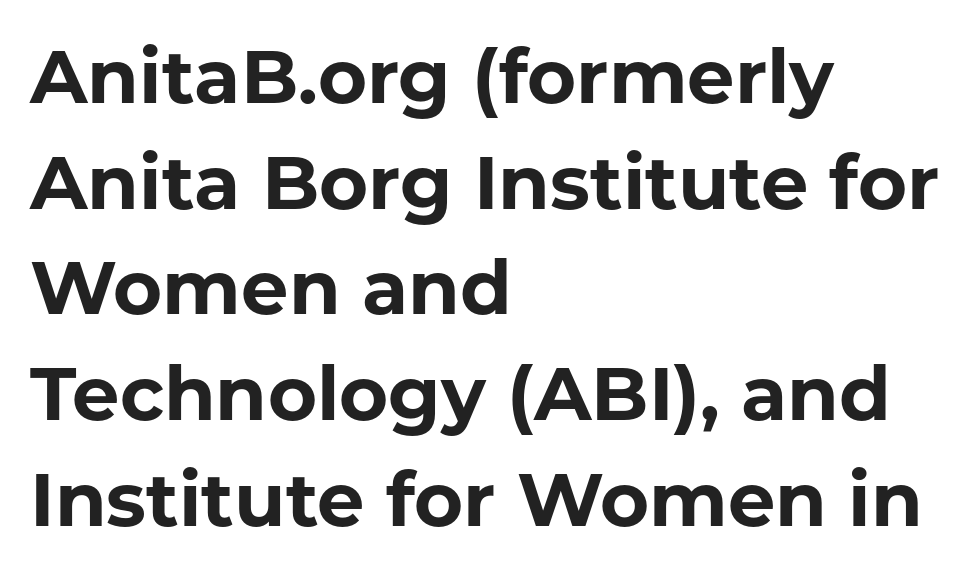
Q: Is the text bold? A: Yes.
Q: Is the text italic (slanted)? A: No, it is upright.
Q: Is the typeface a serif or a sans-serif typeface? A: Sans-serif.
Q: Is the text underlined? A: No.
Q: How is the paragraph aligned? A: Left-aligned.
Q: Is the spacing between letters normal or unusually wide? A: Normal.
Q: Is the spacing between lines tight, normal or loose? A: Normal.
Q: Width (condensed, normal, or wide)? A: Normal.
Q: Stroke contrast? A: Low.
Q: x-height? A: Medium.
Q: Monospaced? A: No.
